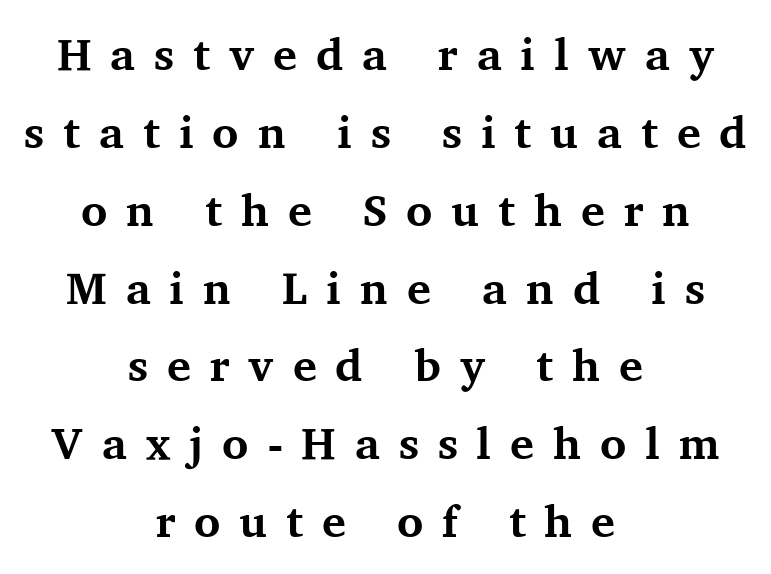
Q: Is the text bold? A: Yes.
Q: Is the text italic (slanted)? A: No, it is upright.
Q: Is the typeface a serif or a sans-serif typeface? A: Serif.
Q: Is the text underlined? A: No.
Q: How is the paragraph aligned? A: Centered.
Q: Is the spacing between letters normal or unusually wide? A: Unusually wide.
Q: Width (condensed, normal, or wide)? A: Normal.
Q: Stroke contrast? A: Medium.
Q: x-height? A: Medium.
Q: Monospaced? A: No.
